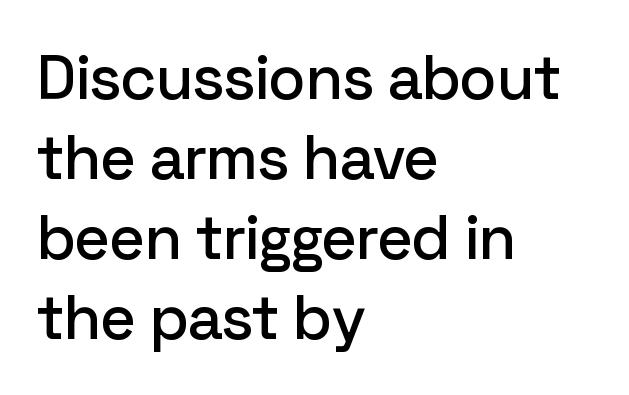
You could not count columns in this text — the font is proportionally spaced. Standard letterfit; no display-style spreading of the glyphs. Just letters on the line, the space beneath them empty. Reading down the block, your eye returns to a fixed left position each line.
